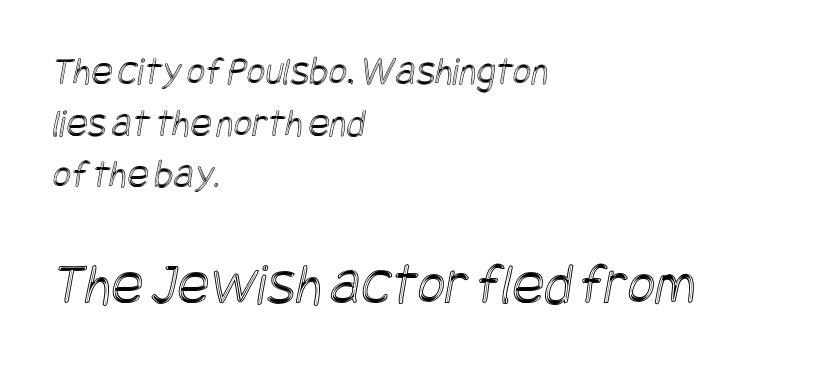
{"width": "condensed", "x_height": "large", "underline": "no", "align": "left", "line_spacing": "normal", "line_spacing_ratio": 1.29, "letter_spacing": "normal", "letter_spacing_em": 0.0, "larger_block": "second", "size_ratio": 1.5, "glyph_px": 60}
